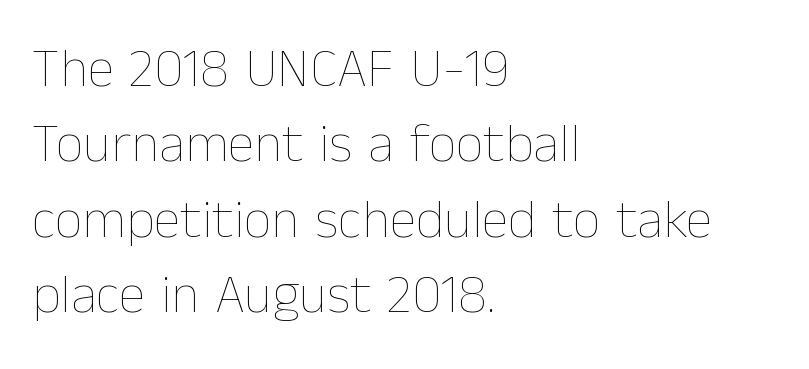
Q: Is the text bold? A: No.
Q: Is the text italic (slanted)? A: No, it is upright.
Q: Is the text underlined? A: No.
Q: How is the paragraph aligned? A: Left-aligned.
Q: Is the spacing between letters normal or unusually wide? A: Normal.
Q: Is the spacing between lines tight, normal or loose? A: Normal.
Q: Width (condensed, normal, or wide)? A: Normal.
Q: Stroke contrast? A: Low.
Q: x-height? A: Medium.
Q: Monospaced? A: No.
